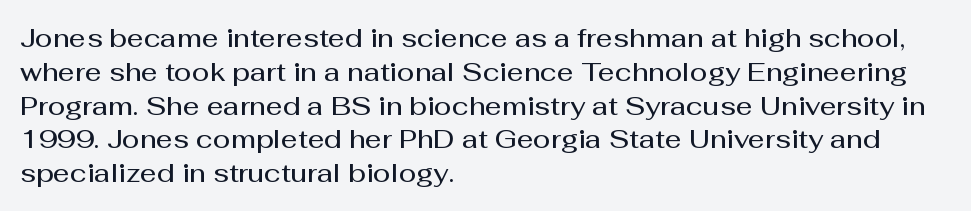
The image shows 26 px text type, upright; set left-aligned, normal line spacing (1.3x), normal letter spacing, not underlined.
